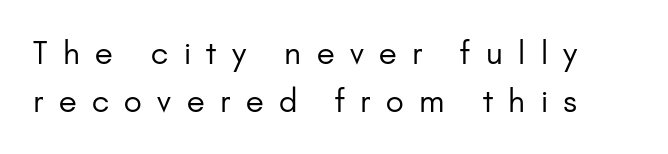
Q: Is the text bold? A: No.
Q: Is the text italic (slanted)? A: No, it is upright.
Q: Is the typeface a serif or a sans-serif typeface? A: Sans-serif.
Q: Is the text underlined? A: No.
Q: Is the spacing between letters normal or unusually wide? A: Unusually wide.
Q: Is the spacing between lines tight, normal or loose? A: Normal.
Q: Width (condensed, normal, or wide)? A: Normal.
Q: Stroke contrast? A: Low.
Q: x-height? A: Small.
Q: Monospaced? A: No.
